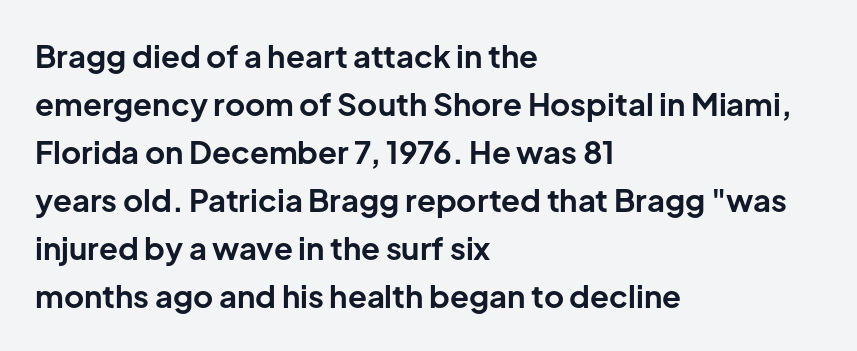
Is this a sans? Yes — the strokes have no serifs. The face used here is proportionally spaced, like ordinary book or web type. On the weight axis this lands at bold, roughly 700. The rendering anchors every line to the left-hand side. Words float on clear page, feet unadorned. Students, observe: this is what conventionally led text looks like.
